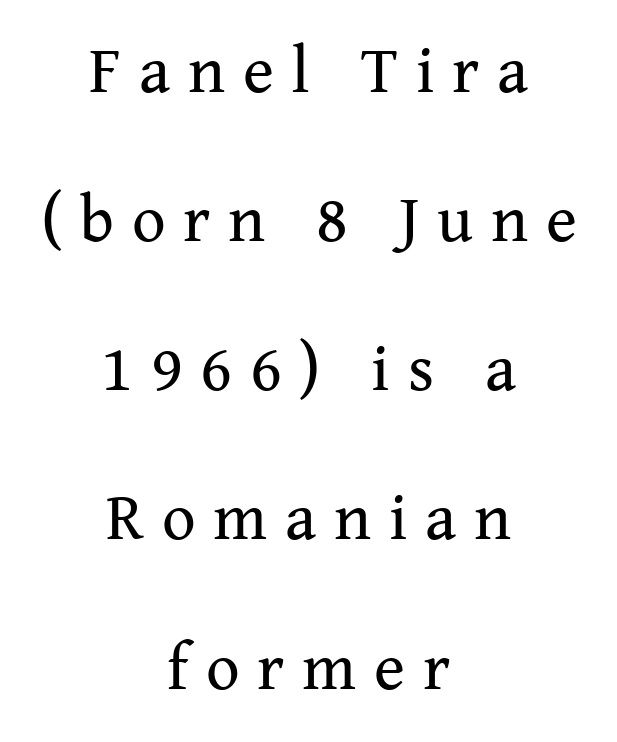
No letter is thick-stroked: the sample isn't bold. Looks like regular typesetting: each glyph gets only the width it needs. The passage shown has open, widely tracked lettering throughout. A roman cut, with each character standing at attention. Horizontally, the lines are justified to the midpoint only. Words float on clear page, feet unadorned.
